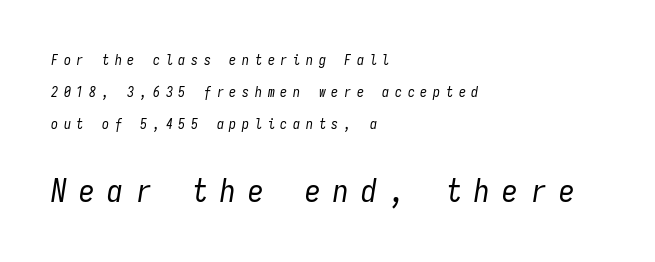
Underlining? Definitely not there. In CSS terms this would be text-align: left. Do the characters align in a grid? Yes, the font is monospaced. The lines are spread far apart with generous leading.
